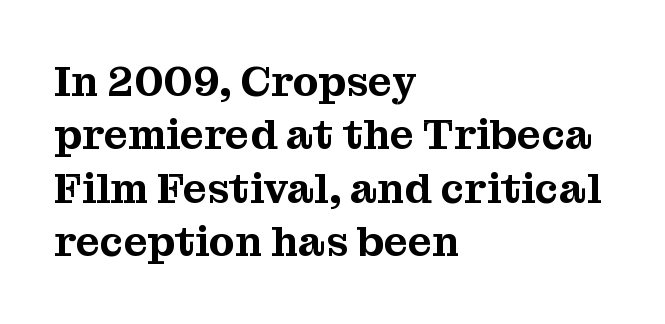
Horizontal alignment here is leftward, the default for most running prose. The characters display serif detailing at their extremities. The leading is moderate, giving the passage an even texture. This is the regular roman posture of the typeface. Tracking value appears to be zero — textbook default spacing.
